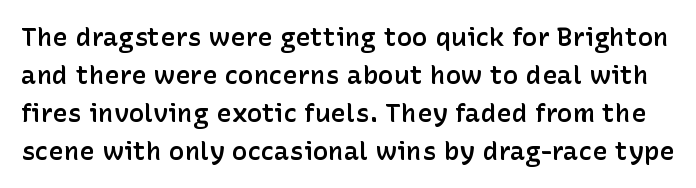
Q: Is the text bold? A: Semi-bold.
Q: Is the text italic (slanted)? A: No, it is upright.
Q: Is the text underlined? A: No.
Q: Is the spacing between letters normal or unusually wide? A: Normal.
Q: Is the spacing between lines tight, normal or loose? A: Normal.
